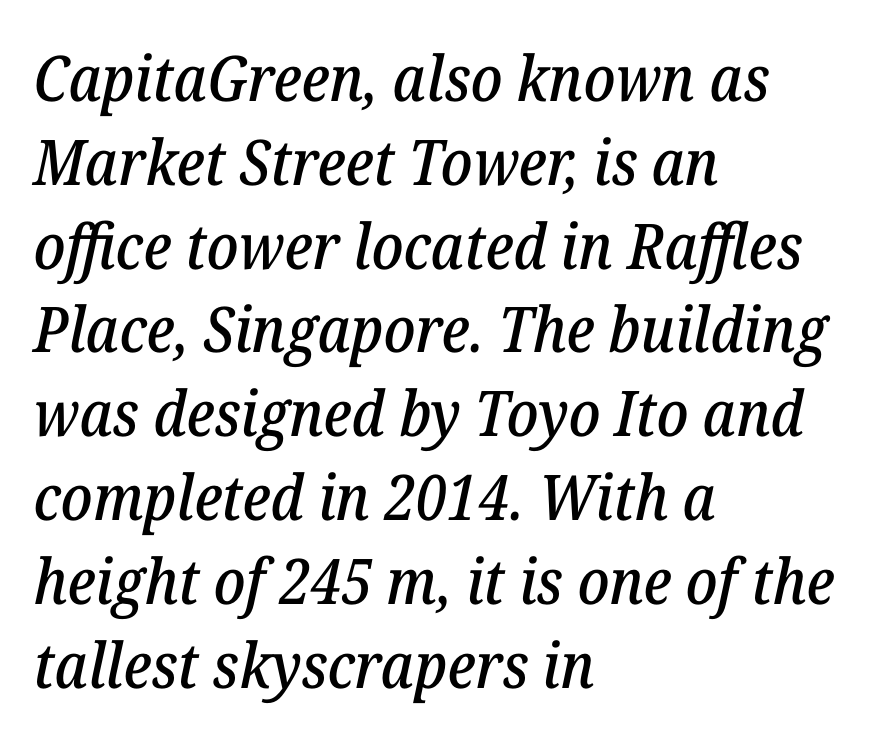
{"serif": "yes", "italic": "yes", "lean": "right", "slant_degrees": 12, "width": "normal", "stroke_contrast": "low", "x_height": "medium", "monospaced": "no", "underline": "no", "align": "left", "line_spacing": "normal", "line_spacing_ratio": 1.33, "letter_spacing": "normal", "letter_spacing_em": 0.0, "glyph_px": 63}
